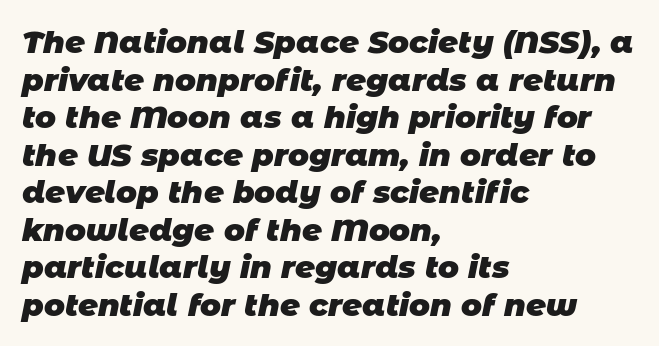
{"serif": "no", "bold": "yes", "weight": "heavy", "width": "normal", "stroke_contrast": "low", "x_height": "large", "monospaced": "no", "underline": "no", "align": "left", "line_spacing_ratio": 1.21, "letter_spacing": "normal", "letter_spacing_em": 0.0, "glyph_px": 31}
